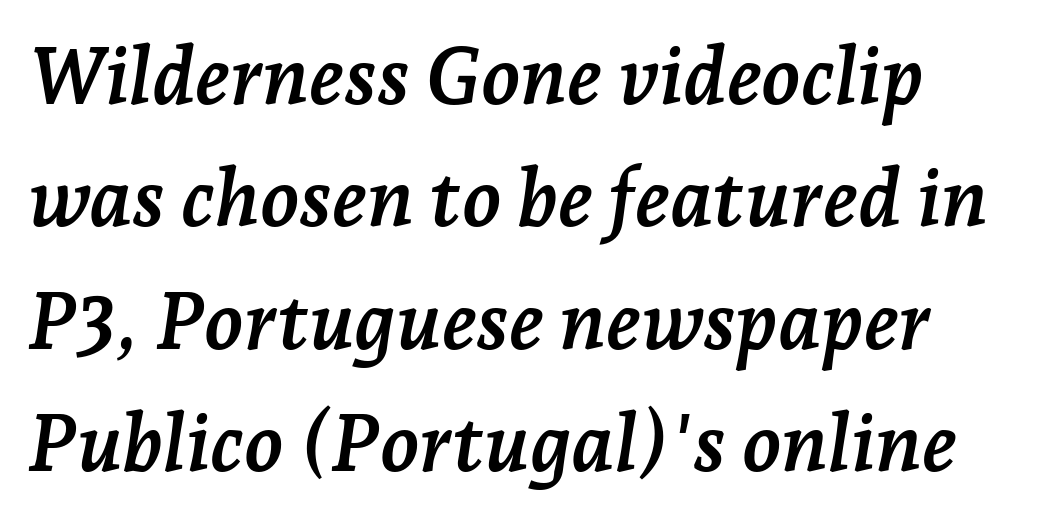
Q: Is the text bold? A: Yes.
Q: Is the text italic (slanted)? A: Yes, it leans right by about 7 degrees.
Q: Is the typeface a serif or a sans-serif typeface? A: Serif.
Q: Is the text underlined? A: No.
Q: Is the spacing between letters normal or unusually wide? A: Normal.
Q: Is the spacing between lines tight, normal or loose? A: Normal.
Q: Width (condensed, normal, or wide)? A: Normal.
Q: Stroke contrast? A: Low.
Q: x-height? A: Medium.
Q: Monospaced? A: No.
